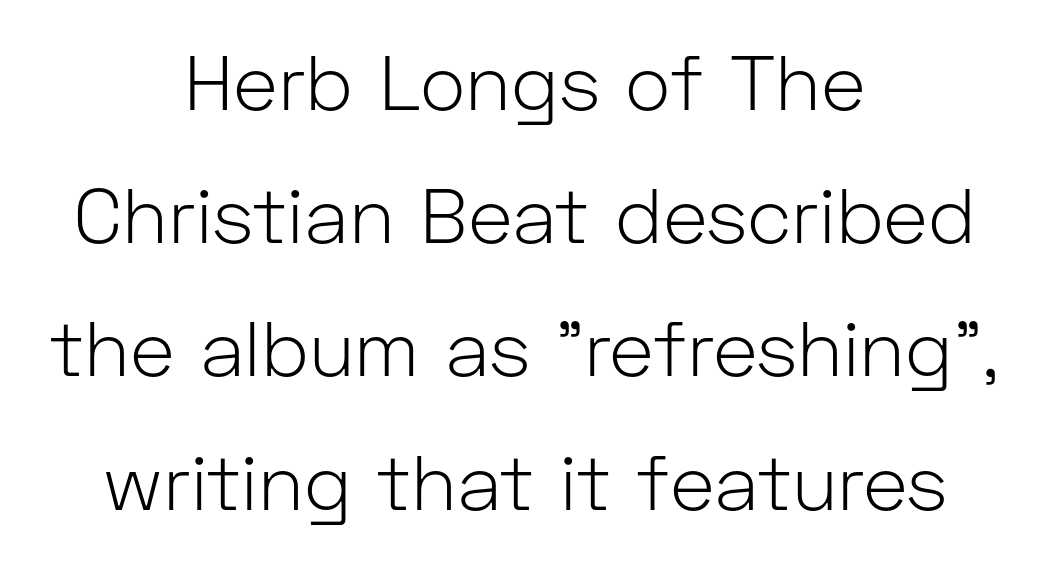
Layout note: lines centered. Has an underline been added? It has not. Looks like regular typesetting: each glyph gets only the width it needs. The font's upright variant was chosen for this text. Look at the bottom of the vertical strokes: they stop flat, with no serifs. Tracking here is standard; glyphs follow each other at the usual distance.
